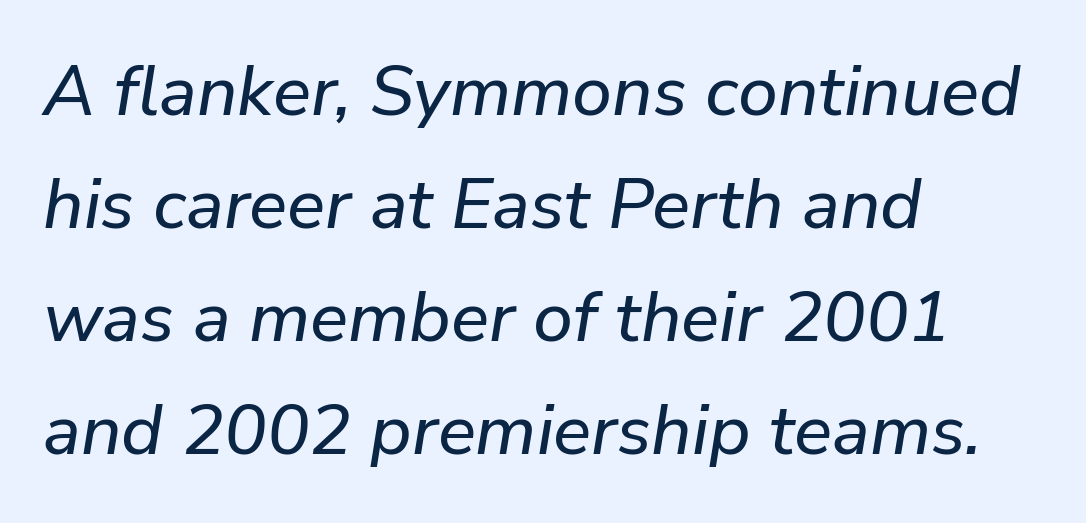
Varying glyph widths throughout — classic text-font behaviour. Notice how the passage keeps a crisp vertical edge on the left only. A bare baseline throughout the passage. The rendering keeps characters at their native spacing. Leading matches the norm, producing a regular column.
